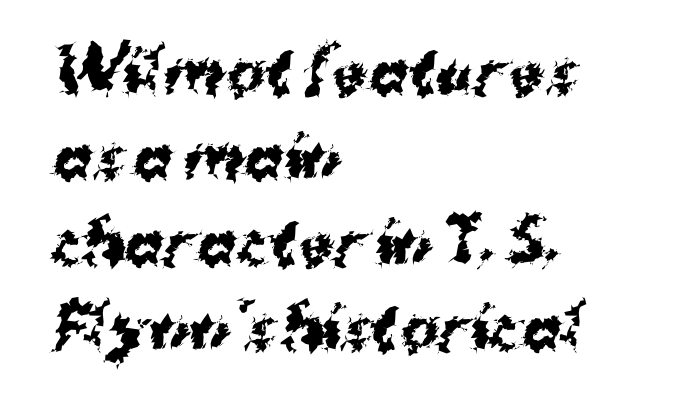
The image shows 58 px bold sans-serif type; set left-aligned, normal line spacing (1.47x), normal letter spacing, not underlined; medium stroke contrast and a medium x-height.
